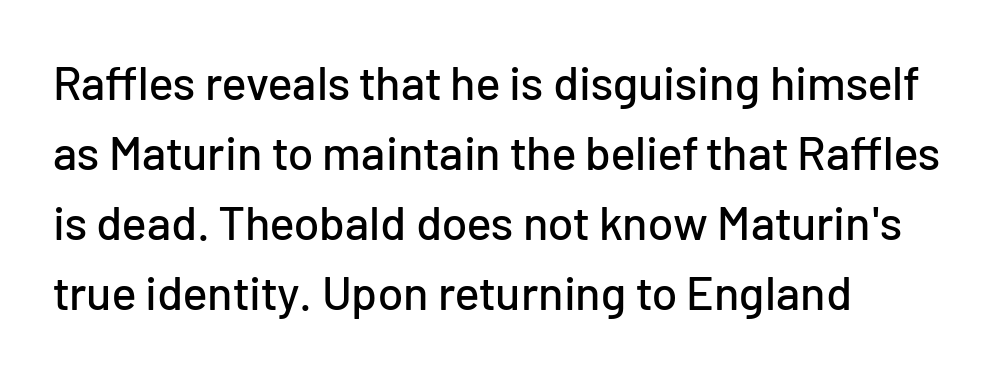
The strip under each line holds only bare page. Serif or sans? Sans — the stroke terminals are bare. In terms of leading, this rendering sits right in the middle. It's the straight-up-and-down kind of type.
